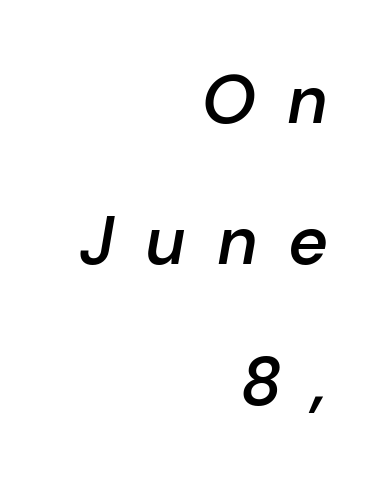
In terms of weight, the rendering is demibold, just under bold. Visually the block forms a straight wall on the right and a jagged coastline on the left. The axis of the letterforms is tilted away from vertical. A typesetter would call this proportional, since set widths differ per character.
